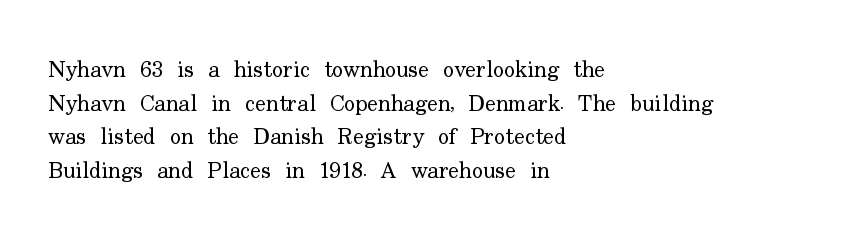
{"italic": "no", "bold": "no", "underline": "no", "align": "left", "line_spacing": "normal", "line_spacing_ratio": 1.46, "letter_spacing": "normal", "letter_spacing_em": 0.0, "glyph_px": 23}
